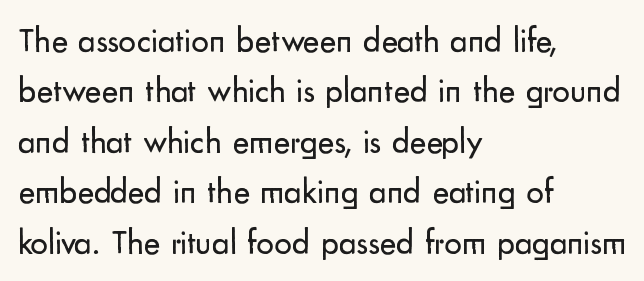
{"serif": "no", "italic": "no", "bold": "no", "weight": "regular", "width": "normal", "stroke_contrast": "low", "x_height": "small", "monospaced": "no", "underline": "no", "align": "left", "line_spacing": "normal", "line_spacing_ratio": 1.44, "letter_spacing": "normal", "letter_spacing_em": 0.0, "glyph_px": 35}
